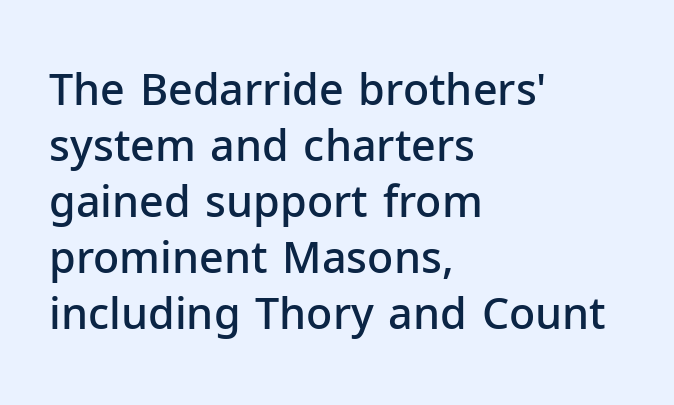
Q: Is the text bold? A: Semi-bold.
Q: Is the text italic (slanted)? A: No, it is upright.
Q: Is the typeface a serif or a sans-serif typeface? A: Sans-serif.
Q: Is the text underlined? A: No.
Q: How is the paragraph aligned? A: Left-aligned.
Q: Is the spacing between letters normal or unusually wide? A: Normal.
Q: Is the spacing between lines tight, normal or loose? A: Normal.
Q: Width (condensed, normal, or wide)? A: Normal.
Q: Stroke contrast? A: Low.
Q: x-height? A: Medium.
Q: Monospaced? A: No.
